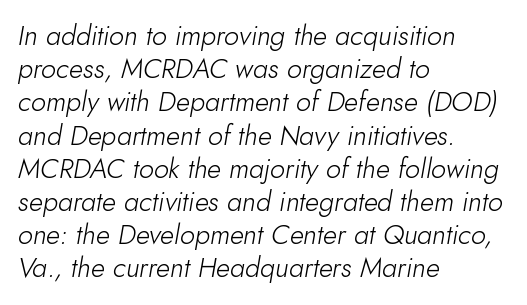
The image shows 27 px text type, italic (leaning right); set left-aligned, line spacing 1.23x, normal letter spacing, not underlined.
